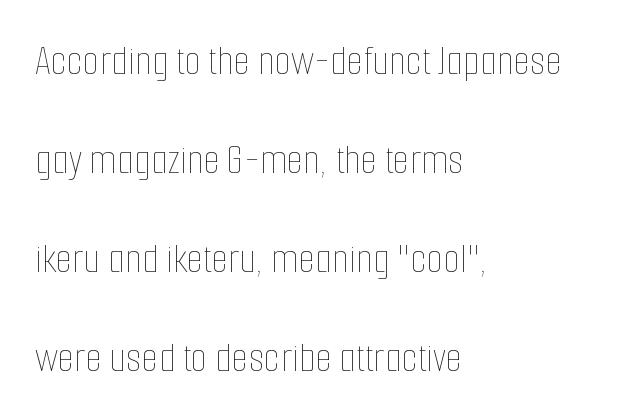
{"italic": "no", "bold": "no", "weight": "thin", "width": "condensed", "stroke_contrast": "low", "x_height": "medium", "monospaced": "no", "underline": "no", "align": "left", "line_spacing": "loose", "line_spacing_ratio": 2.3, "letter_spacing": "normal", "letter_spacing_em": 0.0, "glyph_px": 43}
